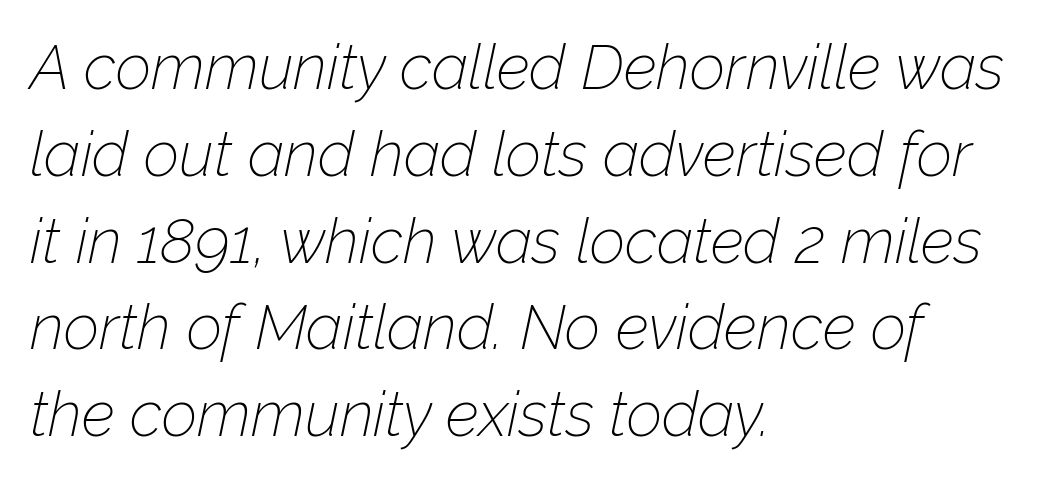
The image shows 62 px thin type, italic (leaning right); set left-aligned, normal line spacing (1.4x), normal letter spacing, not underlined; low stroke contrast and a medium x-height.
